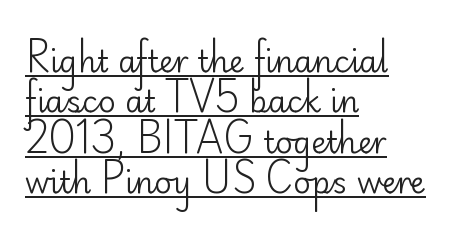
{"serif": "no", "italic": "no", "bold": "no", "weight": "regular", "width": "normal", "stroke_contrast": "low", "x_height": "small", "monospaced": "no", "underline": "yes", "align": "left", "line_spacing": "normal", "line_spacing_ratio": 1.35, "letter_spacing": "normal", "letter_spacing_em": 0.0, "glyph_px": 30}
